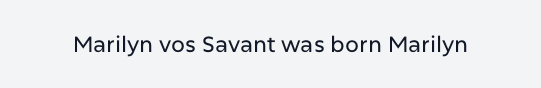
Tall strokes in this sample are plumb rather than angled. Short note: letters normally spaced. Lines of text with bare space underneath.
